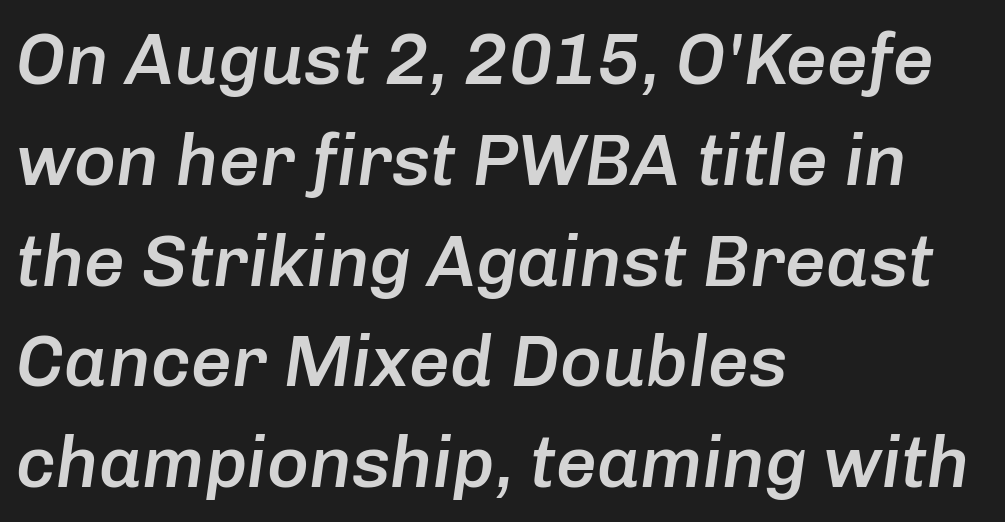
Q: Is the text bold? A: Semi-bold.
Q: Is the text italic (slanted)? A: Yes, it leans right by about 8 degrees.
Q: Is the text underlined? A: No.
Q: How is the paragraph aligned? A: Left-aligned.
Q: Is the spacing between letters normal or unusually wide? A: Normal.
Q: Is the spacing between lines tight, normal or loose? A: Normal.
Q: Width (condensed, normal, or wide)? A: Normal.
Q: Stroke contrast? A: Low.
Q: x-height? A: Medium.
Q: Monospaced? A: No.
